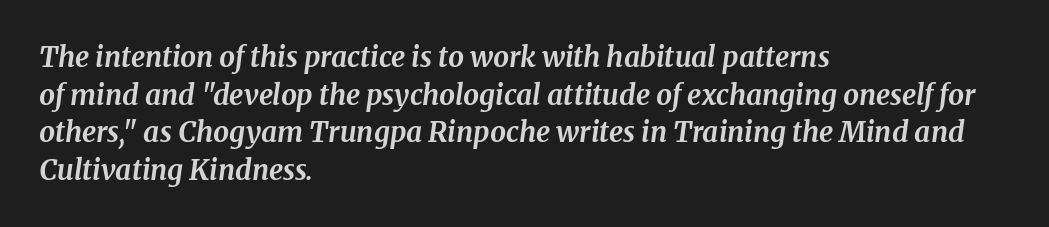
The image shows 28 px bold serif type, italic (leaning right); set left-aligned, normal line spacing (1.34x), normal letter spacing, not underlined; medium stroke contrast and a medium x-height.
